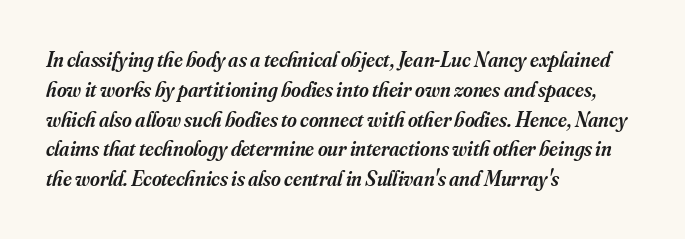
Q: Is the text bold? A: Semi-bold.
Q: Is the text italic (slanted)? A: Yes, it leans right by about 16 degrees.
Q: Is the text underlined? A: No.
Q: How is the paragraph aligned? A: Left-aligned.
Q: Is the spacing between letters normal or unusually wide? A: Normal.
Q: Is the spacing between lines tight, normal or loose? A: Normal.
